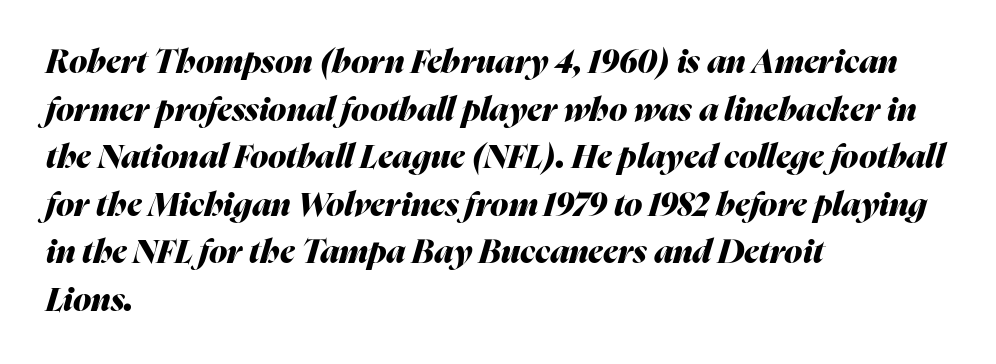
Q: Is the text bold? A: Yes.
Q: Is the text italic (slanted)? A: Yes, it leans right by about 16 degrees.
Q: Is the text underlined? A: No.
Q: How is the paragraph aligned? A: Left-aligned.
Q: Is the spacing between letters normal or unusually wide? A: Normal.
Q: Is the spacing between lines tight, normal or loose? A: Normal.
Q: Width (condensed, normal, or wide)? A: Normal.
Q: Stroke contrast? A: Medium.
Q: x-height? A: Medium.
Q: Monospaced? A: No.
